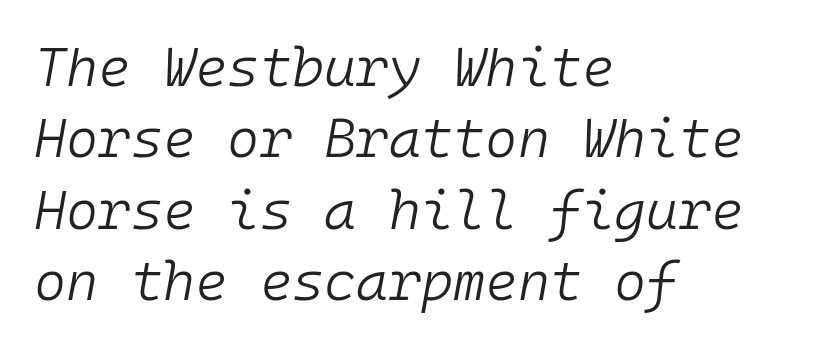
Q: Is the text bold? A: No.
Q: Is the text italic (slanted)? A: Yes, it leans right by about 10 degrees.
Q: Is the text underlined? A: No.
Q: How is the paragraph aligned? A: Left-aligned.
Q: Is the spacing between letters normal or unusually wide? A: Normal.
Q: Is the spacing between lines tight, normal or loose? A: Normal.
Q: Width (condensed, normal, or wide)? A: Normal.
Q: Stroke contrast? A: Low.
Q: x-height? A: Medium.
Q: Monospaced? A: Yes.
